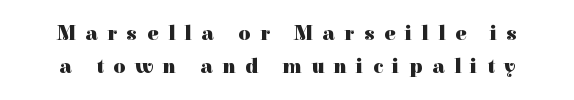
The image shows 21 px bold type, upright; set normal line spacing (1.55x), unusually wide letter spacing (+0.45 em), not underlined.
